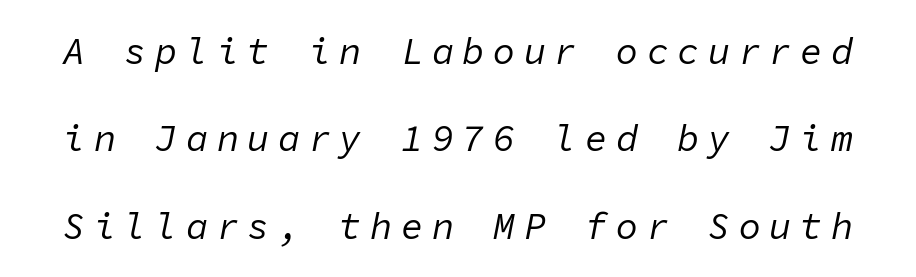
Q: Is the text bold? A: No.
Q: Is the text italic (slanted)? A: Yes, it leans right by about 11 degrees.
Q: Is the text underlined? A: No.
Q: Is the spacing between letters normal or unusually wide? A: Unusually wide.
Q: Is the spacing between lines tight, normal or loose? A: Loose.
Q: Width (condensed, normal, or wide)? A: Normal.
Q: Stroke contrast? A: Low.
Q: x-height? A: Medium.
Q: Monospaced? A: Yes.
